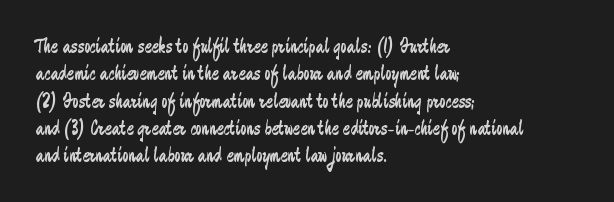
Q: Is the text bold? A: No.
Q: Is the text italic (slanted)? A: Yes.
Q: Is the text underlined? A: No.
Q: How is the paragraph aligned? A: Left-aligned.
Q: Is the spacing between letters normal or unusually wide? A: Normal.
Q: Is the spacing between lines tight, normal or loose? A: Normal.
